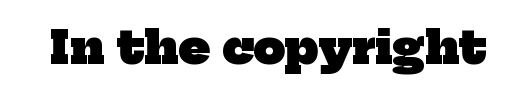
{"serif": "yes", "bold": "yes", "weight": "heavy", "width": "normal", "stroke_contrast": "low", "x_height": "medium", "monospaced": "no", "underline": "no", "letter_spacing": "normal", "letter_spacing_em": 0.0, "glyph_px": 45}
